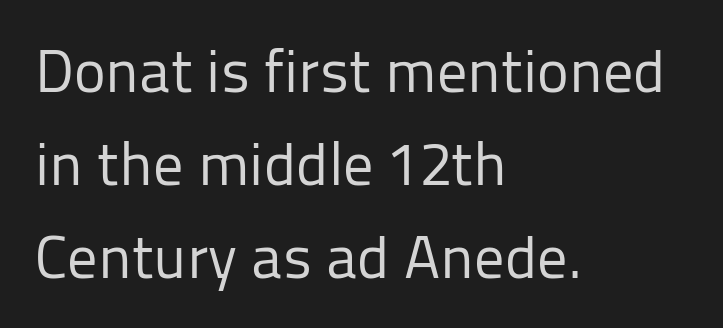
Lines of text with bare space underneath. Compared with typical paragraphs, the rows here are spaced about the same. Here the designer chose a conventional face with non-uniform glyph widths. If you drew a ruler down the left edge, every line would touch it. Vertical stems look standard width or narrower in stroke. The horizontal fit of the characters is conventional and even.
